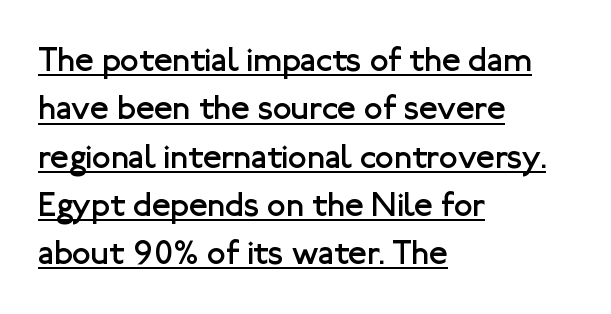
Q: Is the text bold? A: No.
Q: Is the text italic (slanted)? A: No, it is upright.
Q: Is the typeface a serif or a sans-serif typeface? A: Sans-serif.
Q: Is the text underlined? A: Yes.
Q: How is the paragraph aligned? A: Left-aligned.
Q: Is the spacing between letters normal or unusually wide? A: Normal.
Q: Is the spacing between lines tight, normal or loose? A: Normal.
Q: Width (condensed, normal, or wide)? A: Normal.
Q: Stroke contrast? A: Low.
Q: x-height? A: Medium.
Q: Monospaced? A: No.
